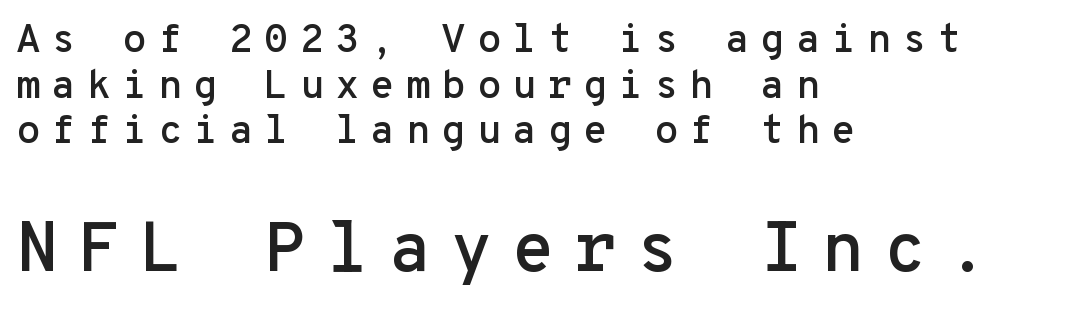
{"serif": "no", "italic": "no", "width": "normal", "stroke_contrast": "low", "x_height": "medium", "monospaced": "yes", "underline": "no", "align": "left", "line_spacing": "tight", "line_spacing_ratio": 1.14, "letter_spacing": "wide", "letter_spacing_em": 0.27, "larger_block": "second", "size_ratio": 1.75, "glyph_px": 70}
